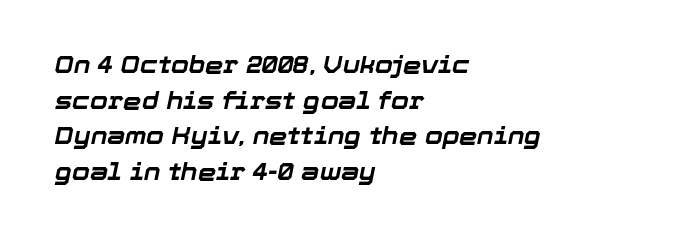
Tracking value appears to be zero — textbook default spacing. Casual observation: everything's shoved over to the left. In terms of leading, this rendering sits right in the middle. An italicized treatment has been applied to the whole sample.
